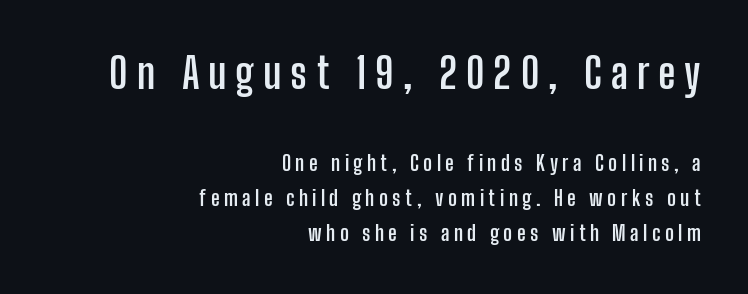
{"serif": "no", "italic": "no", "bold": "yes", "weight": "semibold", "width": "condensed", "stroke_contrast": "low", "x_height": "medium", "monospaced": "no", "underline": "no", "align": "right", "line_spacing": "normal", "line_spacing_ratio": 1.66, "letter_spacing": "wide", "letter_spacing_em": 0.21, "larger_block": "first", "size_ratio": 2.0, "glyph_px": 42}
